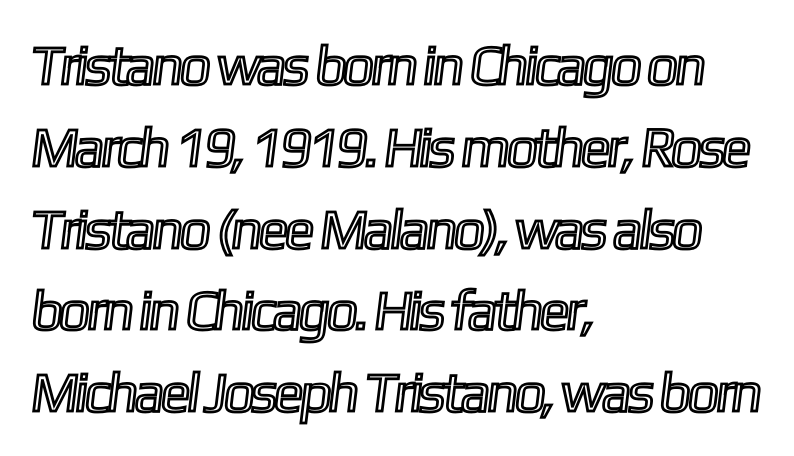
{"width": "condensed", "x_height": "medium", "monospaced": "no", "underline": "no", "align": "left", "line_spacing": "normal", "line_spacing_ratio": 1.46, "letter_spacing": "normal", "letter_spacing_em": 0.0, "glyph_px": 56}
